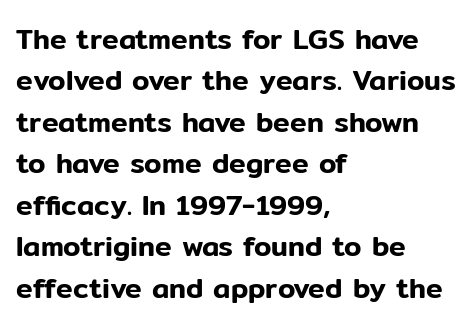
The image shows 28 px sans-serif type, upright; set left-aligned, normal line spacing (1.48x), normal letter spacing, not underlined; low stroke contrast and a medium x-height.
